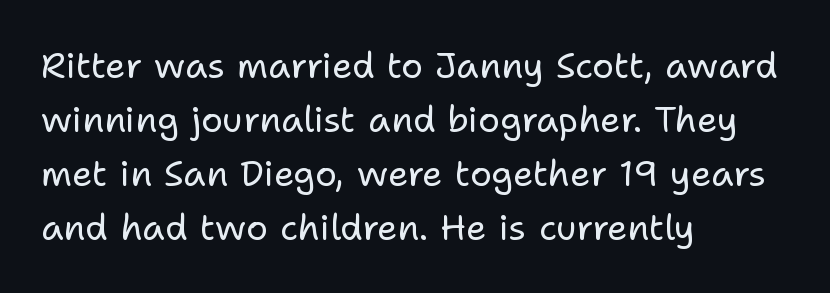
Type without underlining. The face looks like a standard text weight, possibly lighter. A sans-serif font was chosen for this passage. Whoever set this chose a conventional vertical rhythm.
